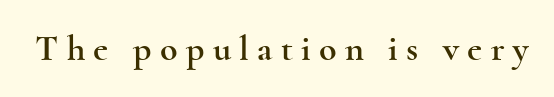
{"serif": "yes", "italic": "no", "width": "wide", "x_height": "small", "monospaced": "no", "underline": "no", "letter_spacing": "wide", "letter_spacing_em": 0.23, "glyph_px": 36}
